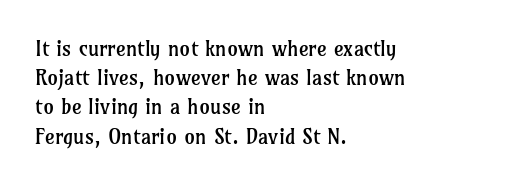
{"italic": "no", "bold": "no", "underline": "no", "align": "left", "line_spacing": "normal", "line_spacing_ratio": 1.39, "letter_spacing": "normal", "letter_spacing_em": 0.0, "glyph_px": 21}
